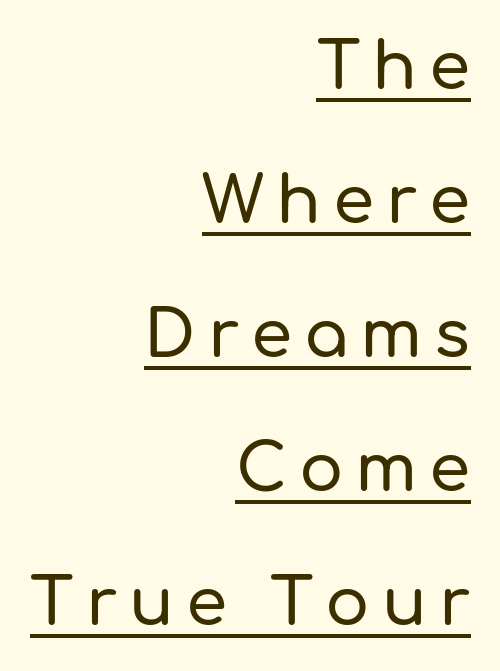
Q: Is the text italic (slanted)? A: No, it is upright.
Q: Is the typeface a serif or a sans-serif typeface? A: Sans-serif.
Q: Is the text underlined? A: Yes.
Q: How is the paragraph aligned? A: Right-aligned.
Q: Is the spacing between lines tight, normal or loose? A: Loose.
Q: Width (condensed, normal, or wide)? A: Normal.
Q: Stroke contrast? A: Low.
Q: x-height? A: Medium.
Q: Monospaced? A: No.
